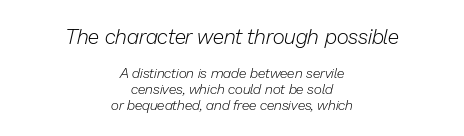
Q: Is the text bold? A: No.
Q: Is the text italic (slanted)? A: Yes, it leans right by about 13 degrees.
Q: Is the text underlined? A: No.
Q: How is the paragraph aligned? A: Centered.
Q: Is the spacing between letters normal or unusually wide? A: Normal.
Q: Is the spacing between lines tight, normal or loose? A: Tight.
Q: Which block of text is set in a larger size, the first (top) or the second (bottom)? A: The first (top) one.
